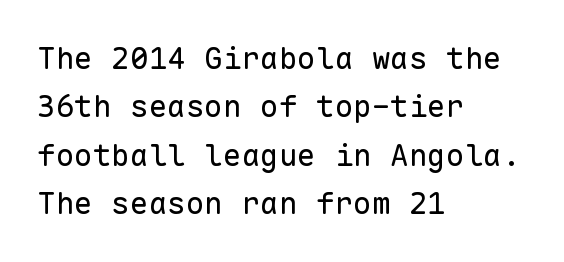
{"serif": "no", "italic": "no", "bold": "no", "weight": "regular", "width": "normal", "stroke_contrast": "low", "x_height": "medium", "monospaced": "yes", "underline": "no", "align": "left", "line_spacing": "normal", "line_spacing_ratio": 1.56, "letter_spacing": "normal", "letter_spacing_em": 0.0, "glyph_px": 31}
